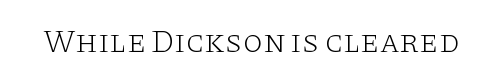
The image shows 32 px light, wide serif type, upright; set normal letter spacing, not underlined; low stroke contrast and a large x-height.
